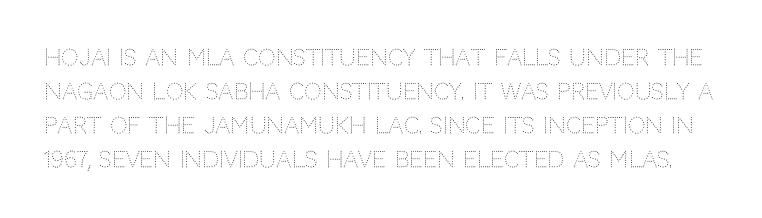
No extra ink here — the face is not bold. Vertical strokes here are truly vertical. Underlining? Definitely not there. The passage shown has conventional tracking throughout. The line-height multiplier appears to be the usual default.
